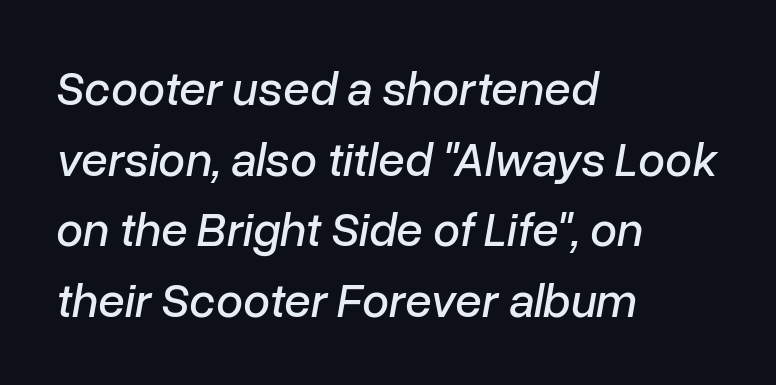
The image shows 48 px text type, italic (leaning right); set left-aligned, normal line spacing (1.47x), normal letter spacing, not underlined; low stroke contrast and a medium x-height.
